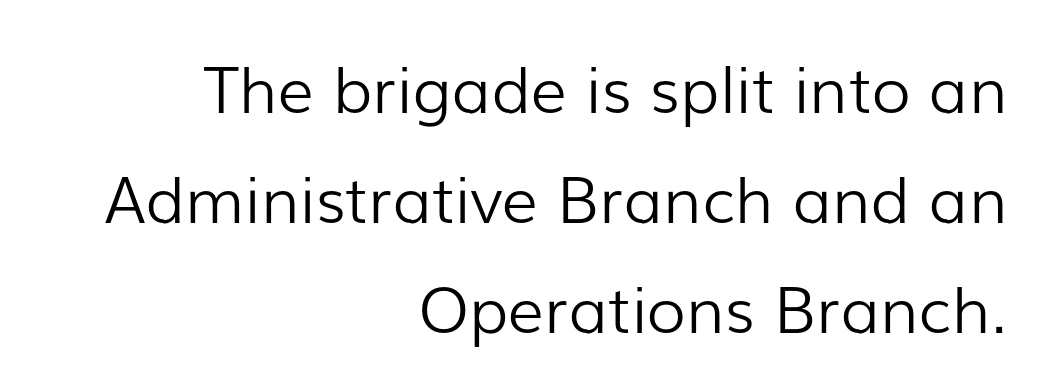
Q: Is the text bold? A: No.
Q: Is the text italic (slanted)? A: No, it is upright.
Q: Is the typeface a serif or a sans-serif typeface? A: Sans-serif.
Q: Is the text underlined? A: No.
Q: How is the paragraph aligned? A: Right-aligned.
Q: Is the spacing between letters normal or unusually wide? A: Normal.
Q: Width (condensed, normal, or wide)? A: Normal.
Q: Stroke contrast? A: Low.
Q: x-height? A: Medium.
Q: Monospaced? A: No.
